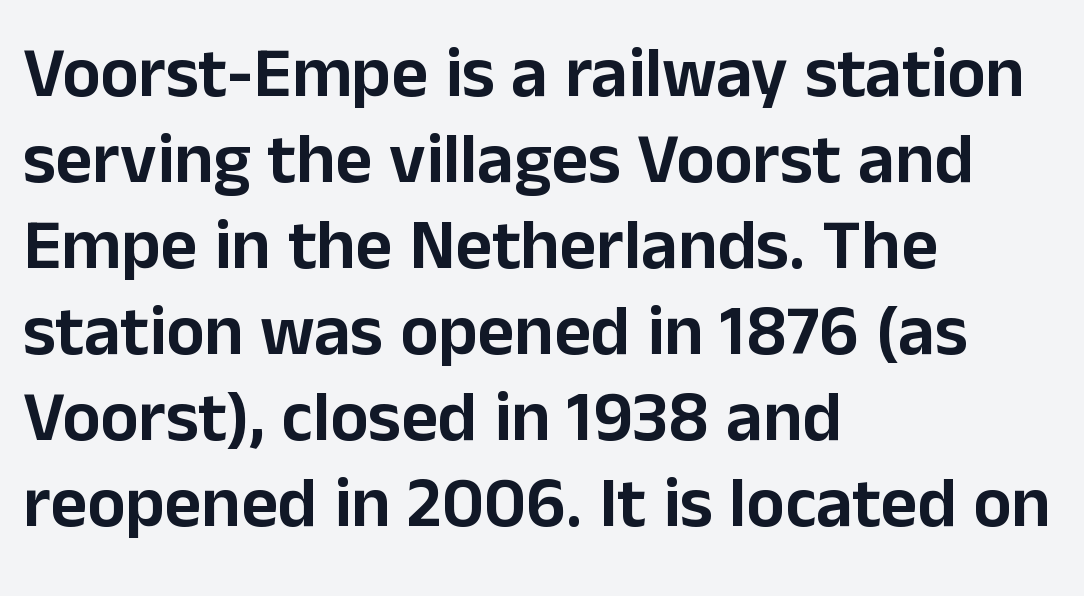
Check the space under the baseline: it is left empty. When letters stand straight like this, we call the style roman or upright. Character widths vary here, with narrow letters taking less room than wide ones. The paragraph has a hard left edge and a soft right edge. Short note: letters normally spaced. Check where the strokes stop: nothing finishes them off — pure sans.
